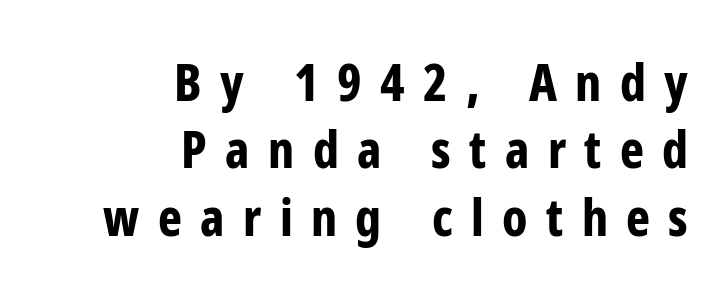
The image shows 51 px bold, condensed sans-serif type, upright; set right-aligned, normal line spacing (1.32x), unusually wide letter spacing (+0.36 em), not underlined; low stroke contrast and a medium x-height.
